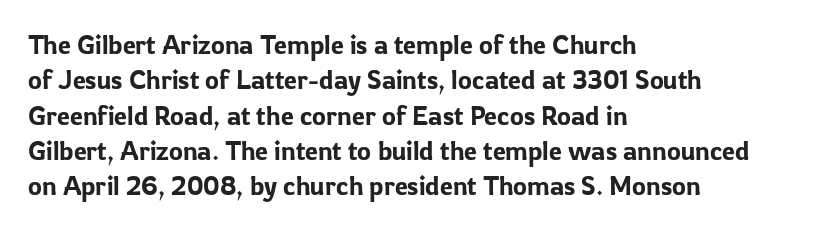
{"italic": "no", "underline": "no", "align": "left", "line_spacing": "normal", "line_spacing_ratio": 1.36, "letter_spacing": "normal", "letter_spacing_em": 0.0, "glyph_px": 26}
